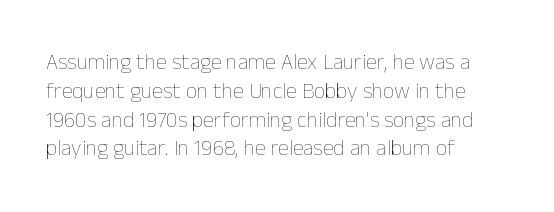
The image shows 22 px text type, upright; set left-aligned, normal line spacing (1.31x), normal letter spacing, not underlined.
